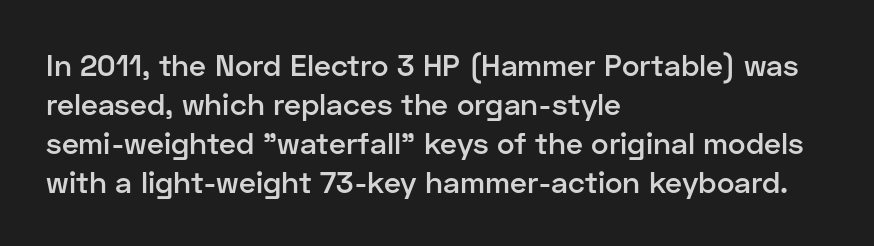
Q: Is the text bold? A: Semi-bold.
Q: Is the text italic (slanted)? A: No, it is upright.
Q: Is the typeface a serif or a sans-serif typeface? A: Sans-serif.
Q: Is the text underlined? A: No.
Q: How is the paragraph aligned? A: Left-aligned.
Q: Is the spacing between letters normal or unusually wide? A: Normal.
Q: Is the spacing between lines tight, normal or loose? A: Normal.
Q: Width (condensed, normal, or wide)? A: Normal.
Q: Stroke contrast? A: Low.
Q: x-height? A: Medium.
Q: Monospaced? A: No.
